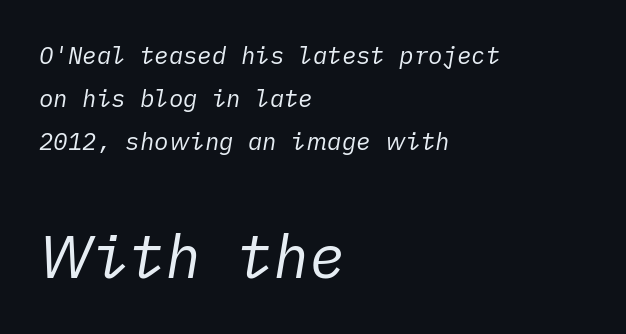
Q: Is the text bold? A: No.
Q: Is the text italic (slanted)? A: Yes, it leans right by about 10 degrees.
Q: Is the text underlined? A: No.
Q: How is the paragraph aligned? A: Left-aligned.
Q: Is the spacing between letters normal or unusually wide? A: Normal.
Q: Which block of text is set in a larger size, the first (top) or the second (bottom)? A: The second (bottom) one.
Q: Width (condensed, normal, or wide)? A: Normal.
Q: Stroke contrast? A: Low.
Q: x-height? A: Medium.
